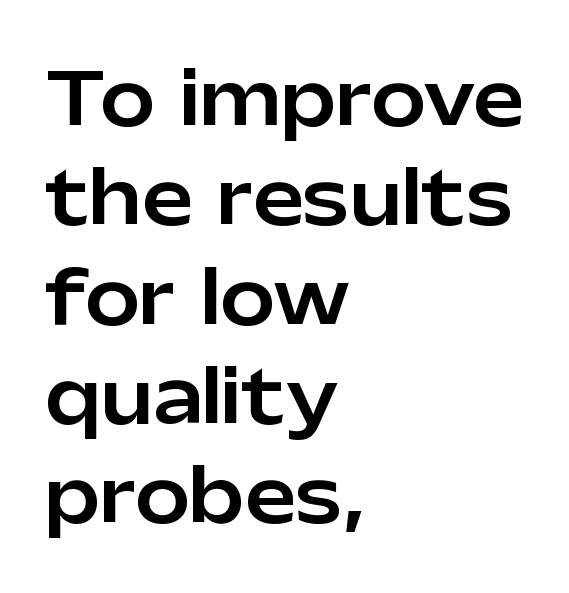
Leading: standard. Line starts are locked; line ends wander. The letters sit at their default tracking, neither squeezed nor spread. Unmarked baselines from the first word to the last. Varying glyph widths throughout — classic text-font behaviour.
